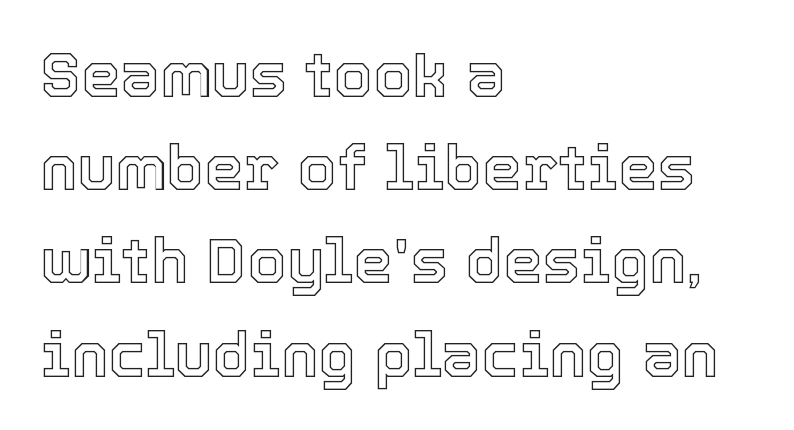
{"italic": "no", "width": "normal", "x_height": "medium", "monospaced": "no", "underline": "no", "align": "left", "line_spacing": "normal", "line_spacing_ratio": 1.48, "letter_spacing": "normal", "letter_spacing_em": 0.0, "glyph_px": 63}
